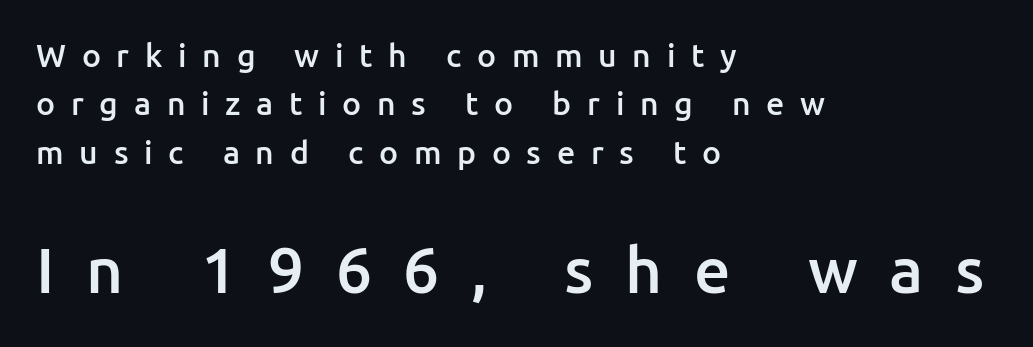
{"serif": "no", "italic": "no", "bold": "semi", "weight": "semibold", "width": "normal", "stroke_contrast": "low", "x_height": "medium", "monospaced": "no", "underline": "no", "align": "left", "line_spacing": "normal", "line_spacing_ratio": 1.51, "letter_spacing": "wide", "letter_spacing_em": 0.49, "larger_block": "second", "size_ratio": 2.0, "glyph_px": 64}
